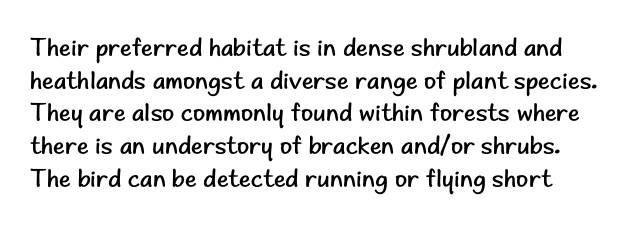
{"italic": "no", "bold": "no", "underline": "no", "line_spacing": "normal", "line_spacing_ratio": 1.31, "letter_spacing": "normal", "letter_spacing_em": 0.0, "glyph_px": 25}
